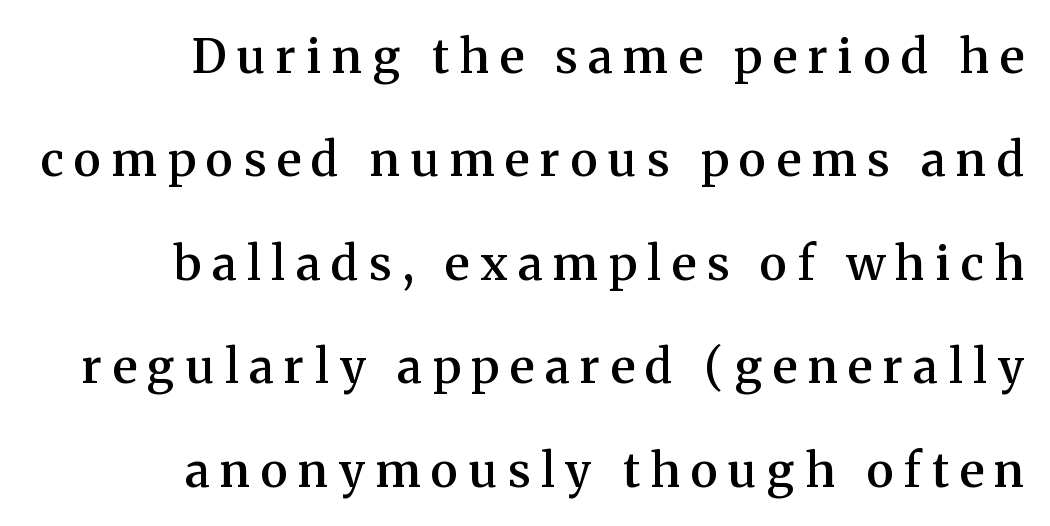
{"serif": "yes", "italic": "no", "bold": "semi", "weight": "semibold", "width": "normal", "stroke_contrast": "medium", "x_height": "medium", "monospaced": "no", "underline": "no", "align": "right", "line_spacing": "loose", "line_spacing_ratio": 2.2, "letter_spacing": "wide", "letter_spacing_em": 0.23, "glyph_px": 47}
